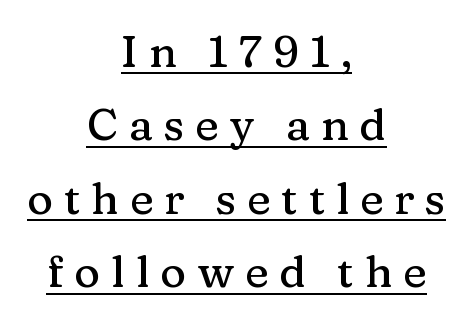
{"serif": "yes", "italic": "no", "width": "normal", "stroke_contrast": "medium", "x_height": "medium", "monospaced": "no", "underline": "yes", "align": "center", "line_spacing": "normal", "line_spacing_ratio": 1.67, "letter_spacing": "wide", "letter_spacing_em": 0.25, "glyph_px": 44}
